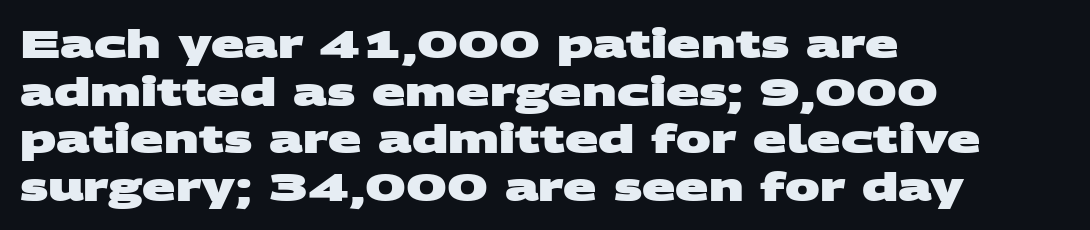
Q: Is the text bold? A: Yes.
Q: Is the typeface a serif or a sans-serif typeface? A: Sans-serif.
Q: Is the text underlined? A: No.
Q: How is the paragraph aligned? A: Left-aligned.
Q: Is the spacing between letters normal or unusually wide? A: Normal.
Q: Width (condensed, normal, or wide)? A: Wide.
Q: Stroke contrast? A: Medium.
Q: x-height? A: Large.
Q: Monospaced? A: No.
